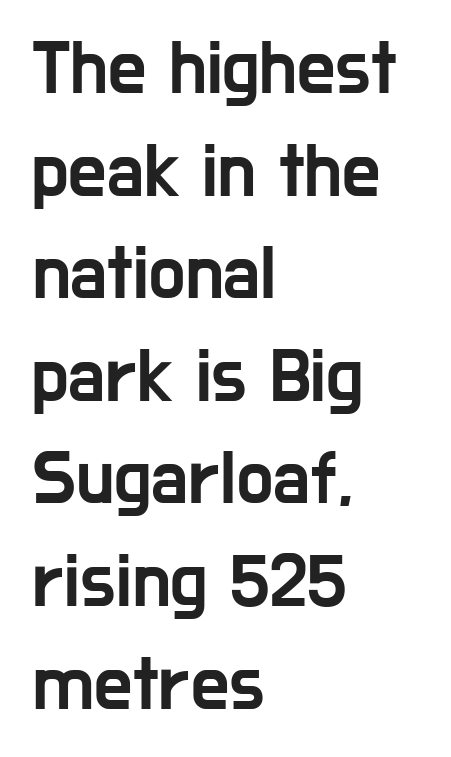
Q: Is the text italic (slanted)? A: No, it is upright.
Q: Is the typeface a serif or a sans-serif typeface? A: Sans-serif.
Q: Is the text underlined? A: No.
Q: How is the paragraph aligned? A: Left-aligned.
Q: Is the spacing between letters normal or unusually wide? A: Normal.
Q: Is the spacing between lines tight, normal or loose? A: Normal.
Q: Width (condensed, normal, or wide)? A: Condensed.
Q: Stroke contrast? A: Low.
Q: x-height? A: Medium.
Q: Monospaced? A: No.
